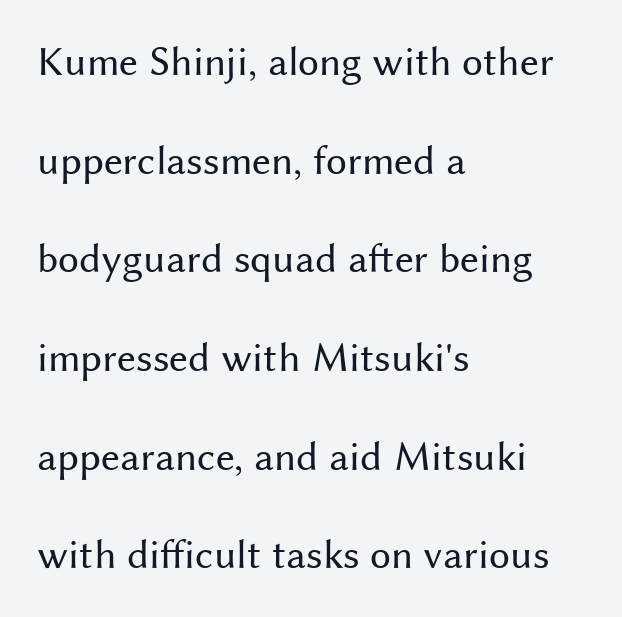
The image shows 42 px regular-weight sans-serif type, upright; set left-aligned, loose line spacing (2.35x), normal letter spacing, not underlined; medium stroke contrast and a medium x-height.
